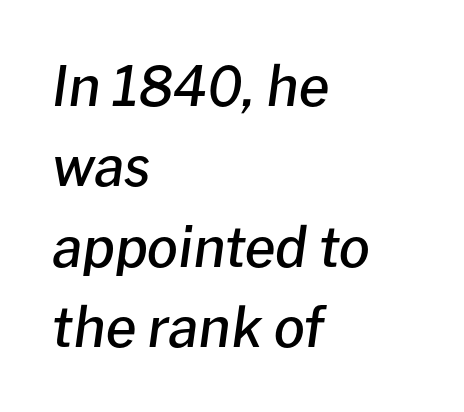
Designer's note — italics engaged. Slightly chunky letters — semibold, I'd say, not full bold. Each letter keeps its own natural width here, so spacing adapts to shape. Unmarked baselines from the first word to the last.
